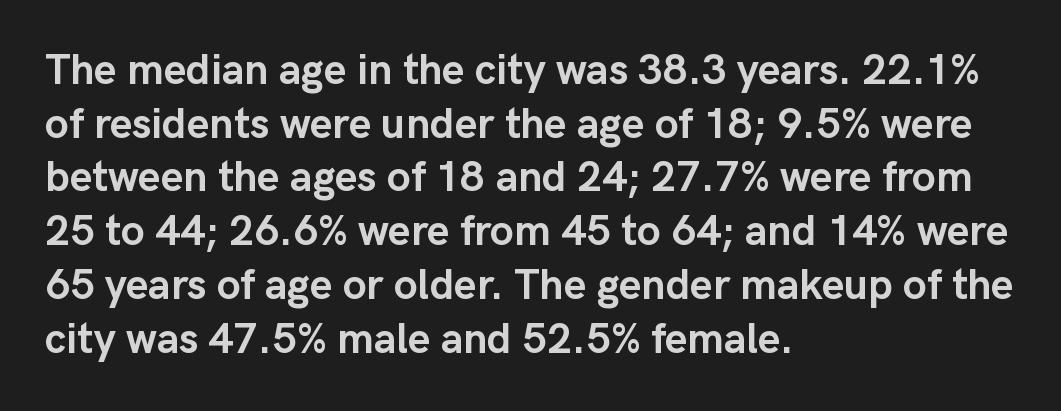
Reading down the block, your eye returns to a fixed left position each line. These lines are rendered in a variable-pitch font. It's the straight-up-and-down kind of type. In terms of weight, the rendering is a true, heavy bold.
